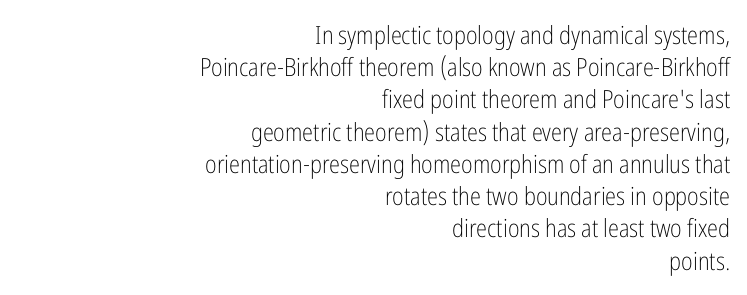
Type without underlining. The type sits square on the baseline with zero lean. The strokes carry an ordinary text weight at most. Which margin do the lines hug? The right one — the left edge is uneven. Leading: standard. Glyph-to-glyph distance matches everyday printed text.
